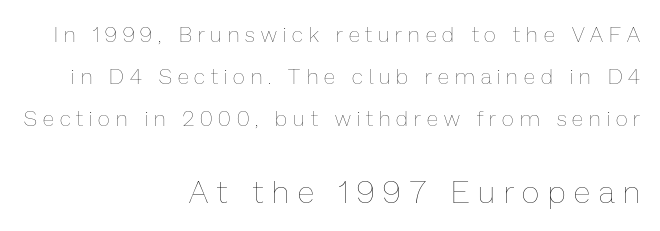
This sample uses expanded letter spacing, leaving extra air between glyphs. Horizontal bands of white between lines are thick stripes. The foot of each line stays bare and open. Reading down the block, your eye finds every line finishing at a fixed right position. Designer's note — italics off, roman on.
